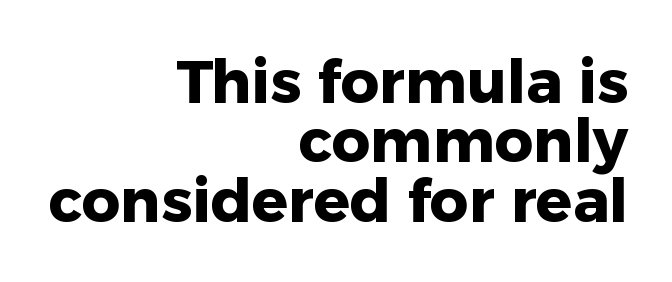
Casual observation: everything's shoved over to the right. Note the varied advance widths — an 'i' is clearly narrower than an 'm'. Weight check: bold — yes, fully. Check the space under the baseline: it is left empty.
